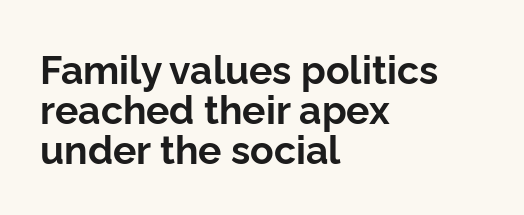
{"serif": "no", "italic": "no", "bold": "yes", "weight": "bold", "width": "normal", "stroke_contrast": "low", "x_height": "medium", "monospaced": "no", "underline": "no", "align": "left", "line_spacing": "tight", "line_spacing_ratio": 1.03, "letter_spacing": "normal", "letter_spacing_em": 0.0, "glyph_px": 39}
